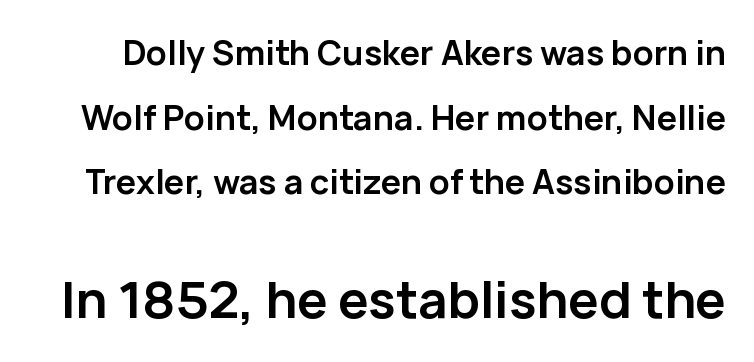
The image shows 51 px semibold sans-serif type, upright; set loose line spacing (1.9x), normal letter spacing, not underlined; the second (bottom) block is 1.5x larger; low stroke contrast and a medium x-height.
